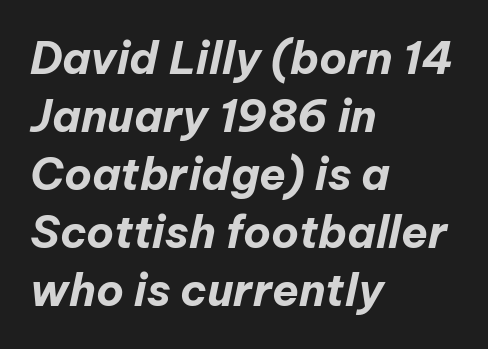
{"italic": "yes", "lean": "right", "slant_degrees": 12, "bold": "yes", "weight": "bold", "width": "normal", "stroke_contrast": "low", "x_height": "medium", "monospaced": "no", "underline": "no", "align": "left", "line_spacing": "normal", "line_spacing_ratio": 1.32, "letter_spacing": "normal", "letter_spacing_em": 0.0, "glyph_px": 44}
